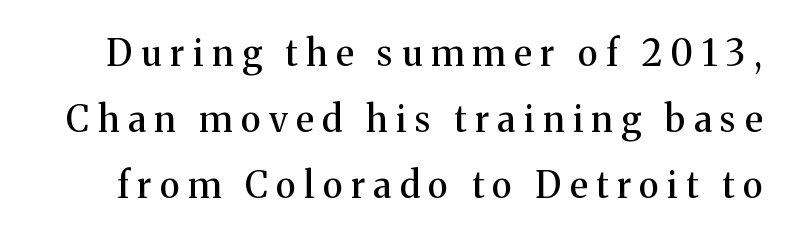
{"serif": "yes", "italic": "no", "width": "normal", "stroke_contrast": "medium", "x_height": "medium", "monospaced": "no", "underline": "no", "line_spacing_ratio": 1.83, "letter_spacing": "wide", "letter_spacing_em": 0.24, "glyph_px": 36}
